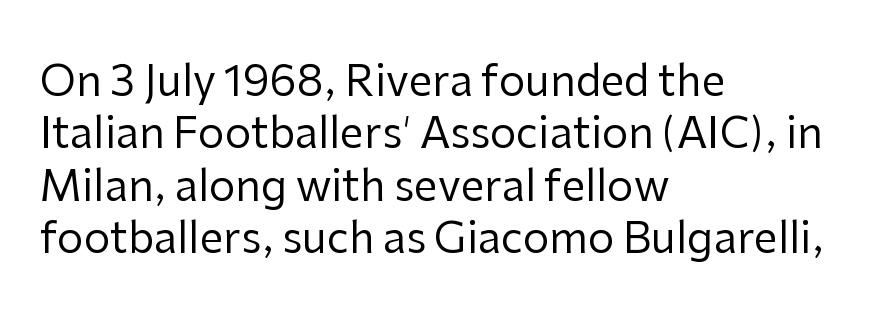
Unmarked baselines from the first word to the last. The face used here is proportionally spaced, like ordinary book or web type. Whoever set this chose a conventional vertical rhythm. Nothing unusual about the tracking: characters are spaced as the font intends. Ordinary non-slanted type is in use. Look at the bottom of the vertical strokes: they stop flat, with no serifs.
